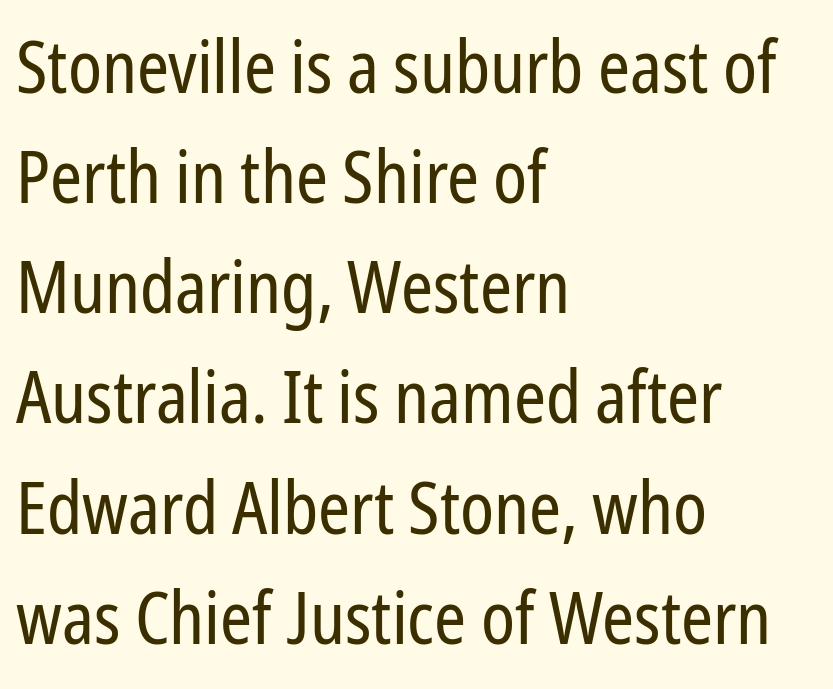
No letter is thick-stroked: the sample isn't bold. This sample uses a sans-serif face. Descender tails drop into unmarked territory. Typeset ragged right — the left edge is the straight one.
